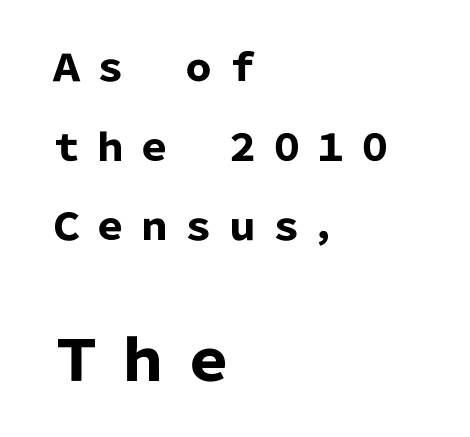
Q: Is the text bold? A: Yes.
Q: Is the text italic (slanted)? A: No, it is upright.
Q: Is the typeface a serif or a sans-serif typeface? A: Sans-serif.
Q: Is the text underlined? A: No.
Q: How is the paragraph aligned? A: Left-aligned.
Q: Is the spacing between lines tight, normal or loose? A: Loose.
Q: Which block of text is set in a larger size, the first (top) or the second (bottom)? A: The second (bottom) one.
Q: Width (condensed, normal, or wide)? A: Normal.
Q: Stroke contrast? A: Low.
Q: x-height? A: Medium.
Q: Monospaced? A: No.
